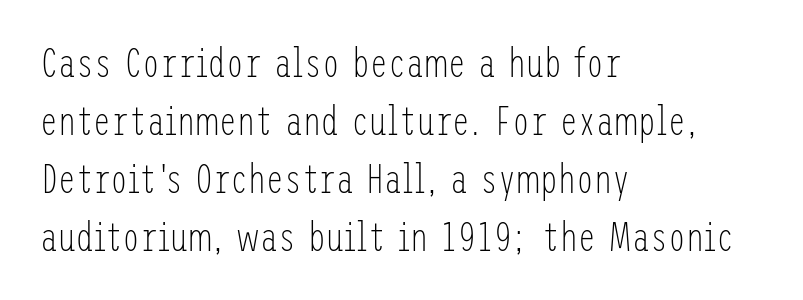
The image shows 40 px light, condensed sans-serif type, upright; set left-aligned, normal line spacing (1.45x), normal letter spacing, not underlined; low stroke contrast and a medium x-height.
